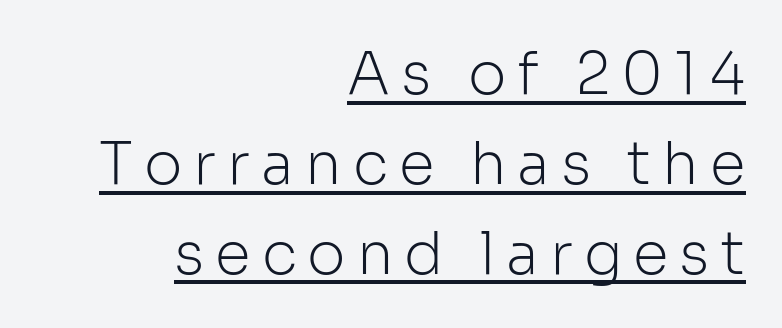
{"serif": "no", "italic": "no", "bold": "no", "weight": "light", "width": "normal", "stroke_contrast": "low", "x_height": "medium", "monospaced": "no", "underline": "yes", "align": "right", "line_spacing": "normal", "line_spacing_ratio": 1.55, "glyph_px": 58}
